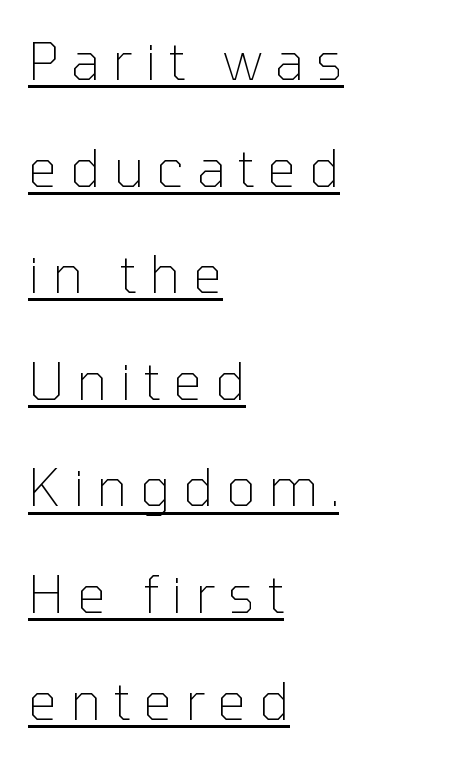
Q: Is the text bold? A: No.
Q: Is the text italic (slanted)? A: No, it is upright.
Q: Is the typeface a serif or a sans-serif typeface? A: Sans-serif.
Q: Is the text underlined? A: Yes.
Q: How is the paragraph aligned? A: Left-aligned.
Q: Is the spacing between letters normal or unusually wide? A: Unusually wide.
Q: Is the spacing between lines tight, normal or loose? A: Loose.
Q: Width (condensed, normal, or wide)? A: Normal.
Q: Stroke contrast? A: Low.
Q: x-height? A: Medium.
Q: Monospaced? A: No.
